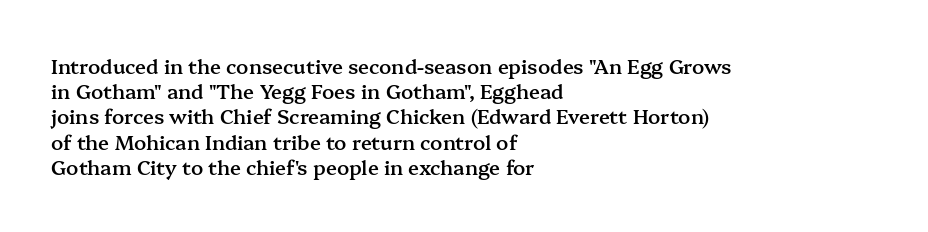
Caption: multi-line text, flush left, ragged right. Is the type bold? Partly — it's a semibold, heavier than regular but not fully bold. The rendering keeps characters at their native spacing. Is there any slant? The stems are plumb. Compared with typical paragraphs, the rows here are spaced about the same.
